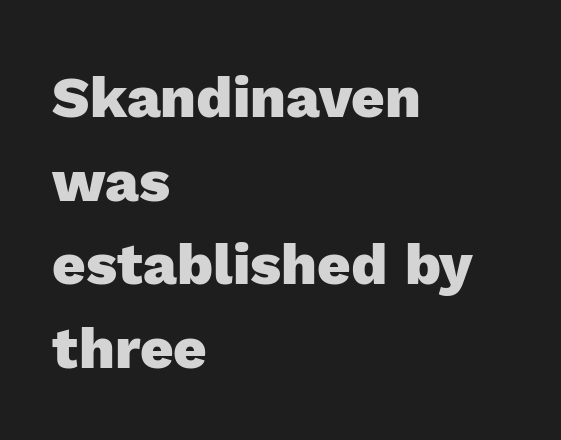
The image shows 58 px heavy sans-serif type, upright; set left-aligned, normal line spacing (1.44x), normal letter spacing, not underlined; a medium x-height.
